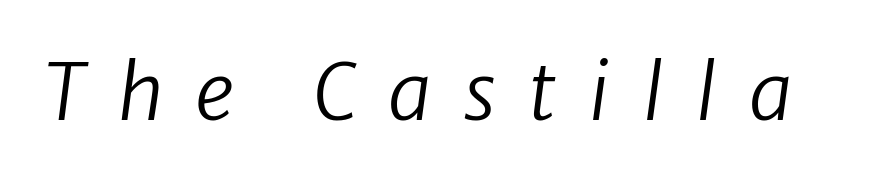
The image shows 78 px regular-weight type, italic (leaning right); set unusually wide letter spacing (+0.41 em), not underlined; low stroke contrast and a medium x-height.
